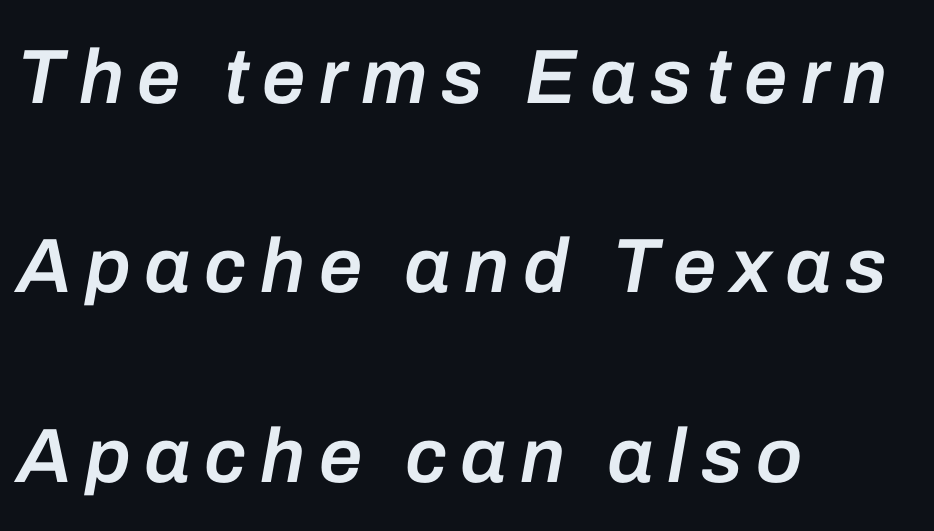
{"italic": "yes", "lean": "right", "slant_degrees": 10, "bold": "semi", "weight": "semibold", "width": "normal", "stroke_contrast": "low", "x_height": "medium", "monospaced": "no", "underline": "no", "align": "left", "line_spacing": "loose", "line_spacing_ratio": 2.46, "glyph_px": 77}
